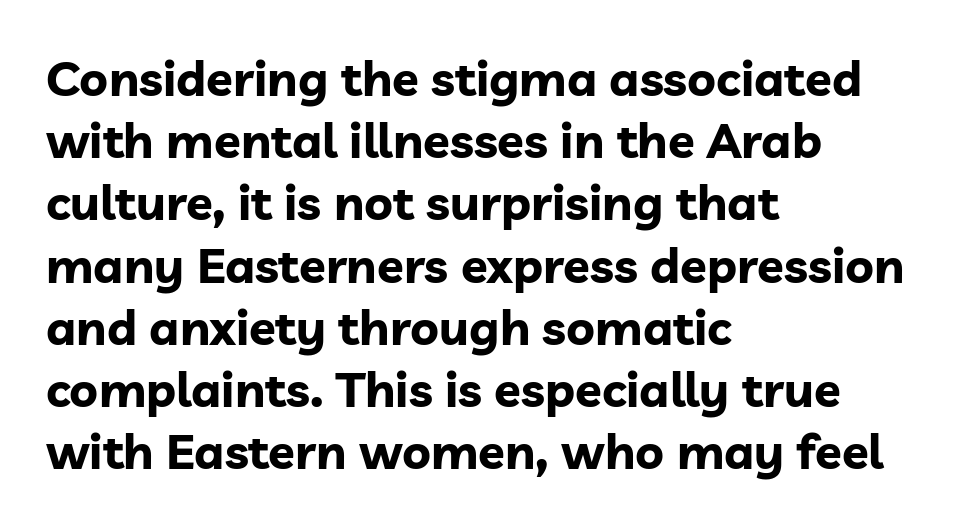
Stroke terminals: plain, sans-serif. Where is the straight margin? On the left. I'd describe the lettering as bold — thick and assertive. Summary of vertical rhythm: regular, with standard interline spacing.
